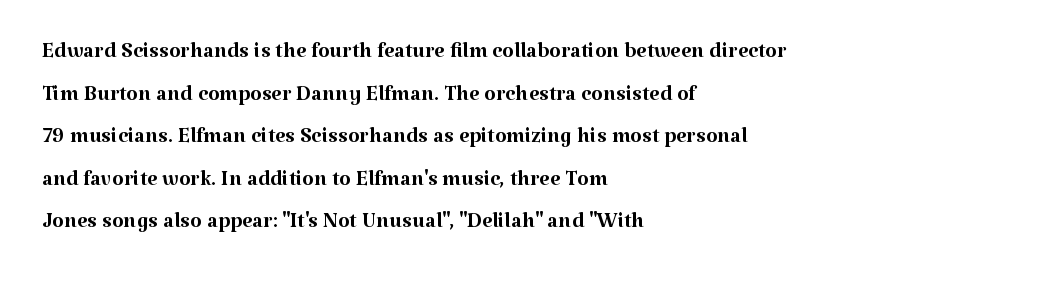
{"serif": "yes", "italic": "no", "bold": "no", "weight": "regular", "width": "normal", "stroke_contrast": "medium", "x_height": "medium", "monospaced": "no", "underline": "no", "align": "left", "line_spacing": "normal", "line_spacing_ratio": 1.42, "letter_spacing": "normal", "letter_spacing_em": 0.0, "glyph_px": 30}
